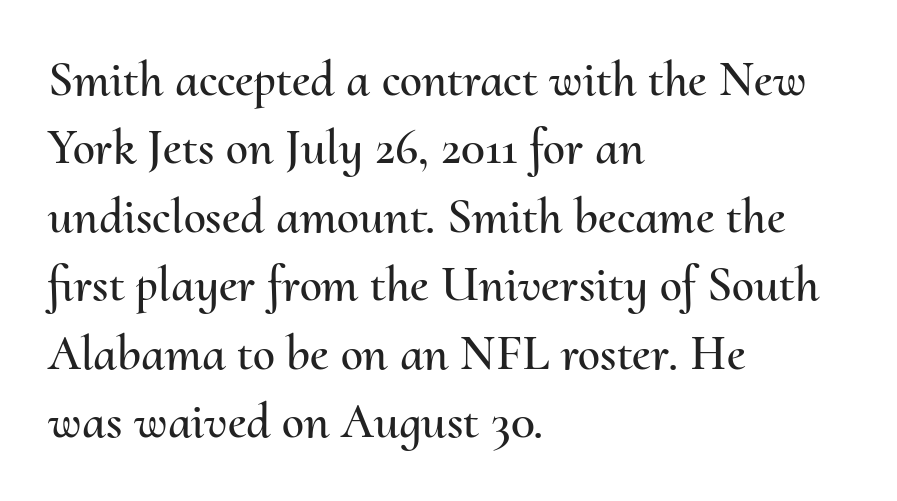
{"italic": "no", "width": "normal", "stroke_contrast": "medium", "x_height": "small", "monospaced": "no", "underline": "no", "align": "left", "line_spacing": "normal", "line_spacing_ratio": 1.37, "letter_spacing": "normal", "letter_spacing_em": 0.0, "glyph_px": 50}
